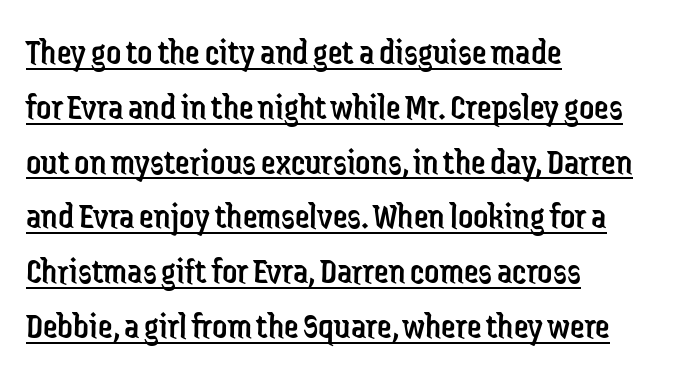
{"serif": "no", "italic": "no", "bold": "no", "weight": "regular", "width": "condensed", "stroke_contrast": "low", "x_height": "medium", "monospaced": "no", "underline": "yes", "align": "left", "line_spacing": "normal", "line_spacing_ratio": 1.48, "letter_spacing": "normal", "letter_spacing_em": 0.0, "glyph_px": 37}
